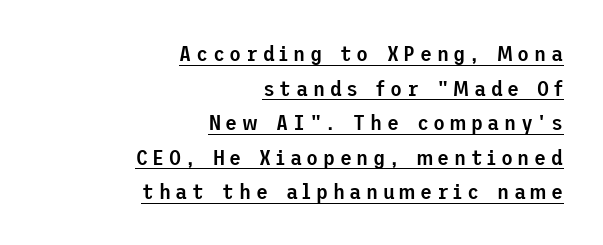
If you measured baseline to baseline, you'd find a middling distance. Each word looks stretched out because of the extra space between its letters. Students, this is semibold: more ink than regular, less than bold. A student would call this right alignment; a typographer would say flush right, rag left. The passage shown is underscored from start to finish. Designer's note — italics off, roman on.
